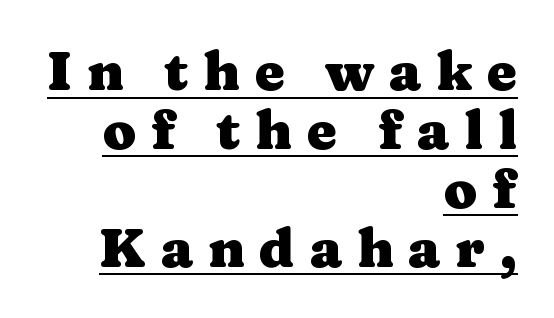
Q: Is the text bold? A: Yes.
Q: Is the text italic (slanted)? A: No, it is upright.
Q: Is the typeface a serif or a sans-serif typeface? A: Serif.
Q: Is the text underlined? A: Yes.
Q: How is the paragraph aligned? A: Right-aligned.
Q: Is the spacing between letters normal or unusually wide? A: Unusually wide.
Q: Is the spacing between lines tight, normal or loose? A: Tight.
Q: Width (condensed, normal, or wide)? A: Wide.
Q: Stroke contrast? A: Medium.
Q: x-height? A: Medium.
Q: Monospaced? A: No.
